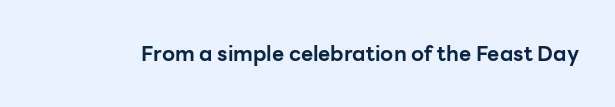
Q: Is the text bold? A: Yes.
Q: Is the text italic (slanted)? A: No, it is upright.
Q: Is the text underlined? A: No.
Q: Is the spacing between letters normal or unusually wide? A: Normal.
